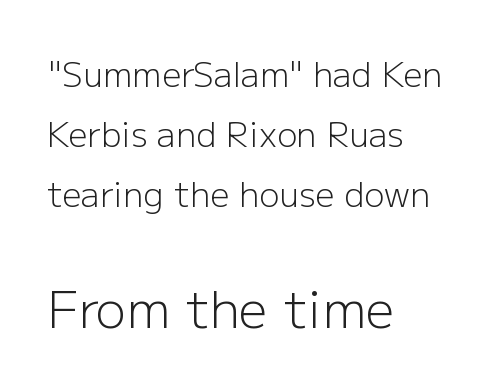
Type without underlining. Note the varied advance widths — an 'i' is clearly narrower than an 'm'. Notice how the stems are strictly vertical — no italics here. Nobody touched the tracking dial on this one. Size contrast runs from small at the top to large at the bottom.
